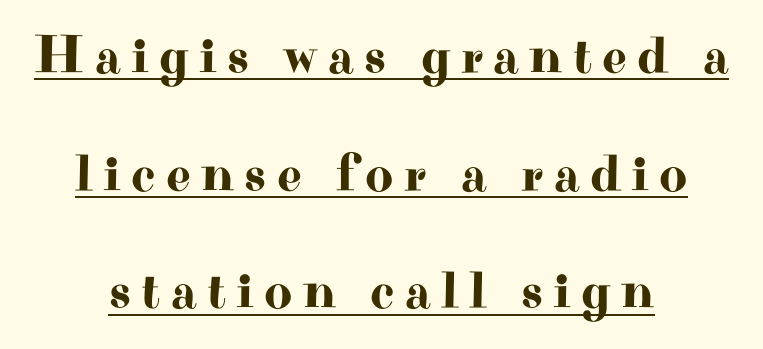
The image shows 54 px wide serif type, upright; set centered, loose line spacing (2.18x), underlined; high stroke contrast and a small x-height.
